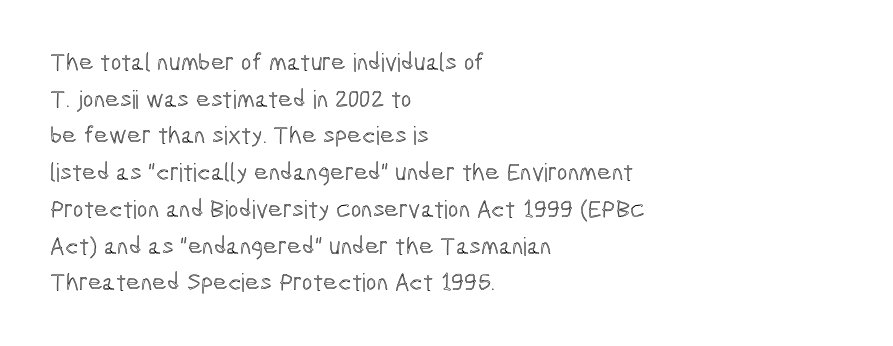
The image shows 25 px text type, upright; set left-aligned, normal line spacing (1.47x), normal letter spacing, not underlined.
